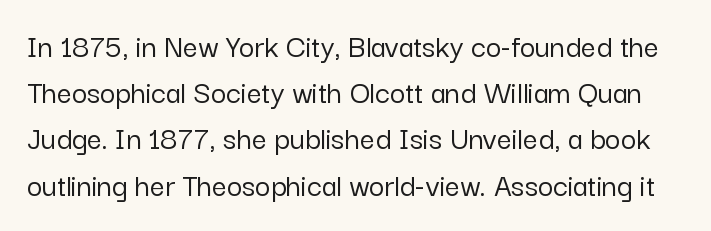
Standard letterfit; no display-style spreading of the glyphs. Varying glyph widths throughout — classic text-font behaviour. Are there feet on the stems? There aren't — it's a sans. Clear beneath every line of the passage. The rows are spaced the way most documents space them.
